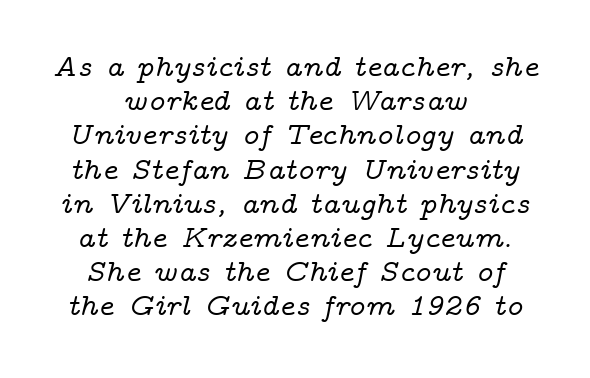
The image shows 30 px wide serif type, italic (leaning right); set centered, tight line spacing (1.14x), normal letter spacing, not underlined; low stroke contrast and a medium x-height.
